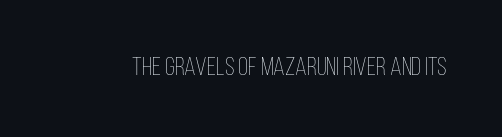
Q: Is the text bold? A: No.
Q: Is the text italic (slanted)? A: No, it is upright.
Q: Is the text underlined? A: No.
Q: Is the spacing between letters normal or unusually wide? A: Normal.
